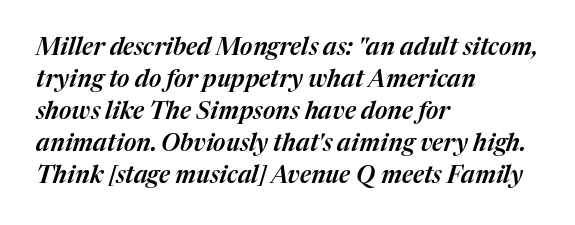
The image shows 24 px text type, italic (leaning right); set left-aligned, normal line spacing (1.33x), normal letter spacing, not underlined.
